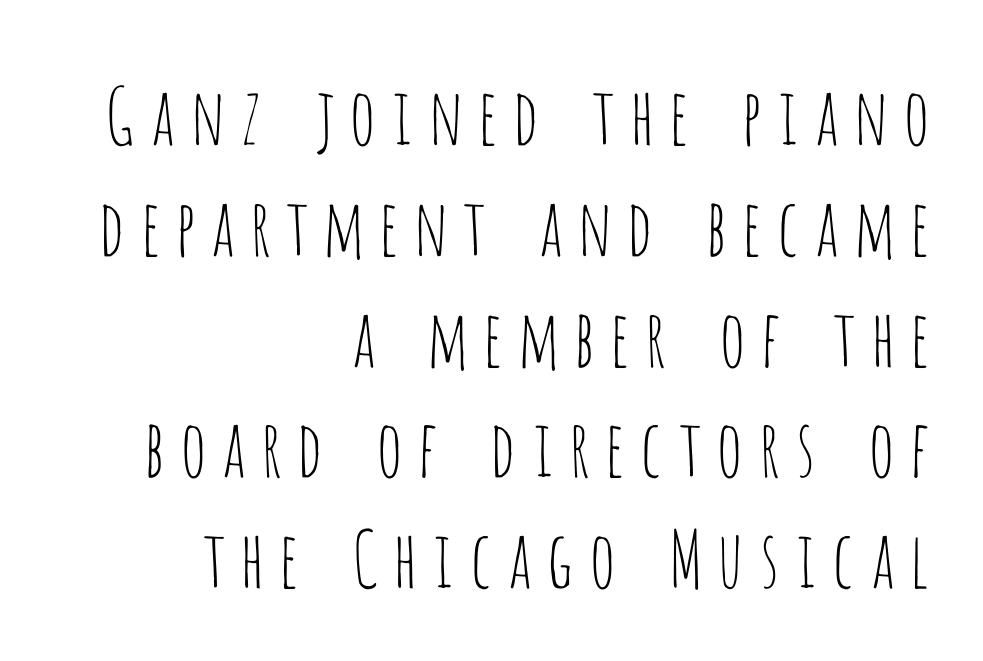
Letterform terminals end flat and unadorned throughout the passage. Each row of text sits above clean, open space. Compared with a typical body face, this is equally light or lighter still. Spacing verdict: proportional, widths tailored to each character. Do the letters lean? They stand straight. The lines sit at an ordinary, default distance from one another.
